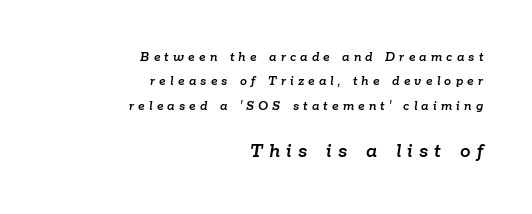
Q: Is the text italic (slanted)? A: Yes, it leans right by about 9 degrees.
Q: Is the text underlined? A: No.
Q: How is the paragraph aligned? A: Right-aligned.
Q: Is the spacing between letters normal or unusually wide? A: Unusually wide.
Q: Which block of text is set in a larger size, the first (top) or the second (bottom)? A: The second (bottom) one.
